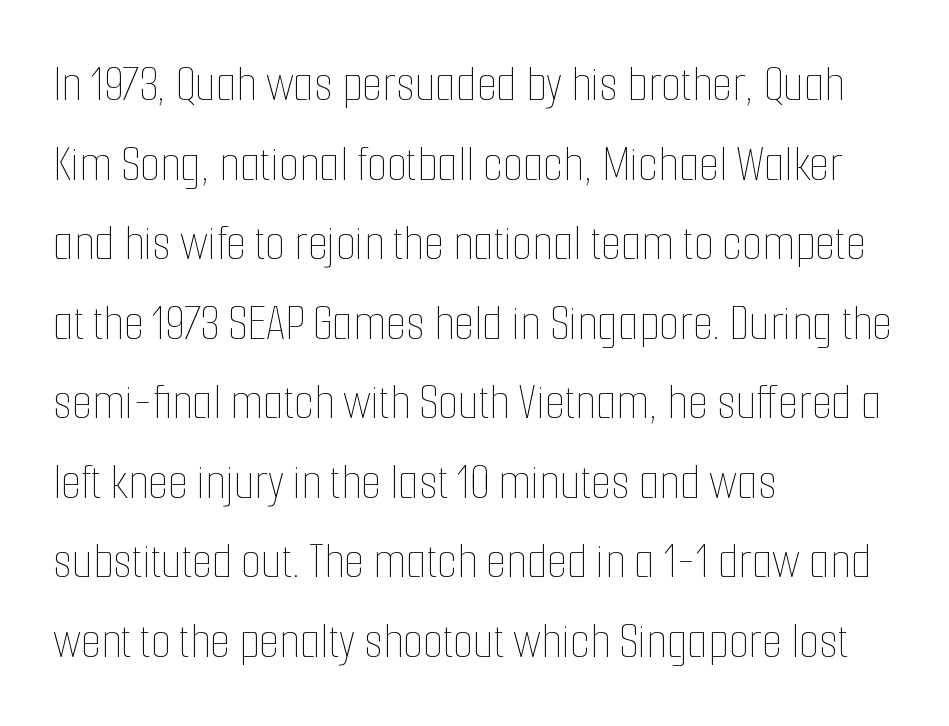
The image shows 52 px thin, condensed type, upright; set left-aligned, normal line spacing (1.53x), normal letter spacing, not underlined; low stroke contrast and a medium x-height.
